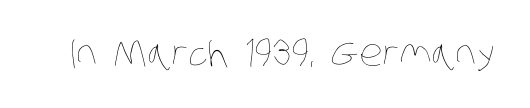
Q: Is the text bold? A: No.
Q: Is the text underlined? A: No.
Q: Is the spacing between letters normal or unusually wide? A: Normal.
Q: Width (condensed, normal, or wide)? A: Condensed.
Q: Stroke contrast? A: Low.
Q: x-height? A: Large.
Q: Monospaced? A: No.
